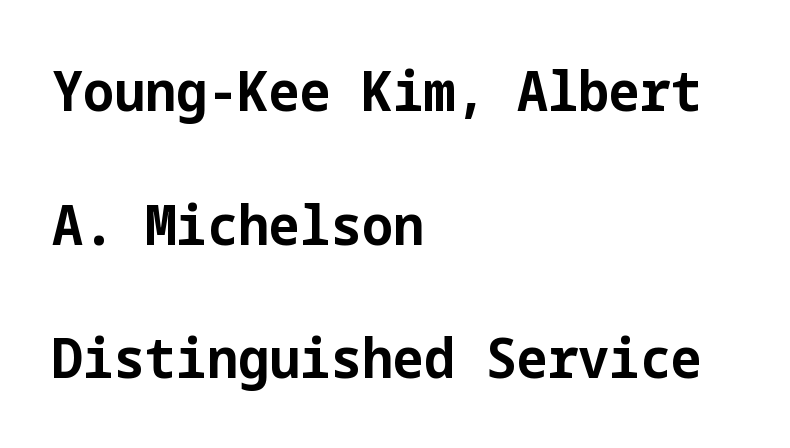
{"serif": "no", "italic": "no", "bold": "yes", "weight": "bold", "width": "normal", "stroke_contrast": "low", "x_height": "medium", "underline": "no", "align": "left", "line_spacing": "loose", "line_spacing_ratio": 2.43, "letter_spacing": "normal", "letter_spacing_em": 0.0, "glyph_px": 55}
